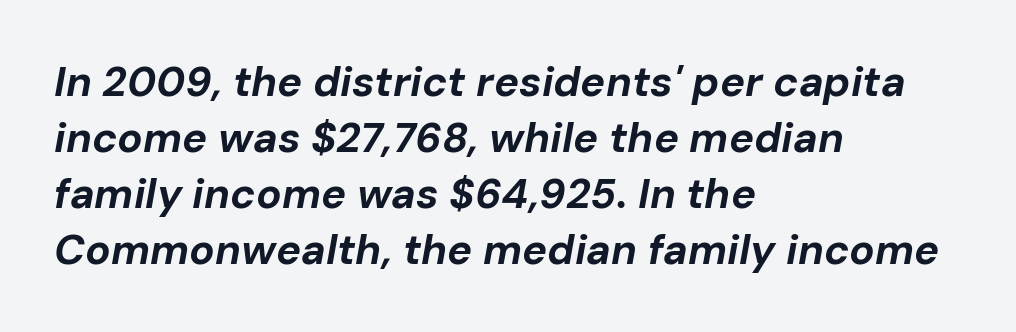
Q: Is the text bold? A: Yes.
Q: Is the text italic (slanted)? A: Yes, it leans right by about 10 degrees.
Q: Is the text underlined? A: No.
Q: How is the paragraph aligned? A: Left-aligned.
Q: Is the spacing between letters normal or unusually wide? A: Normal.
Q: Is the spacing between lines tight, normal or loose? A: Normal.
Q: Width (condensed, normal, or wide)? A: Normal.
Q: Stroke contrast? A: Low.
Q: x-height? A: Medium.
Q: Monospaced? A: No.
